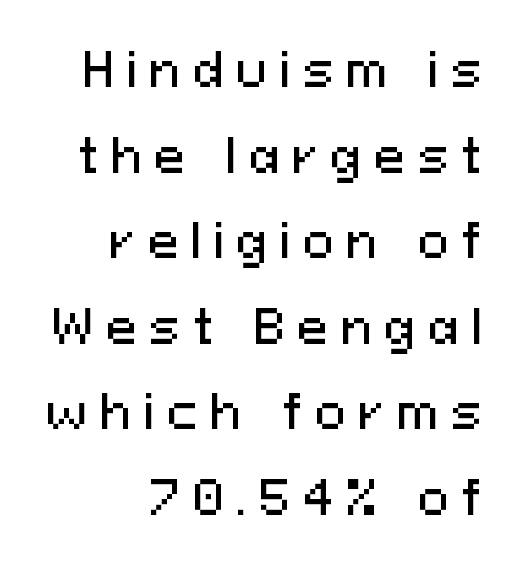
The image shows 47 px sans-serif type, upright; set right-aligned, line spacing 1.82x, unusually wide letter spacing (+0.26 em), not underlined; medium stroke contrast and a medium x-height.
